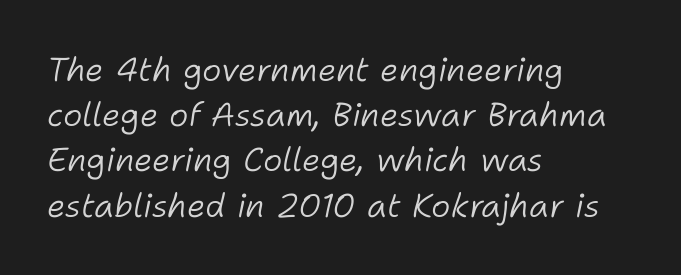
The image shows 33 px light type, italic (leaning right); set left-aligned, normal line spacing (1.37x), normal letter spacing, not underlined; low stroke contrast and a medium x-height.
